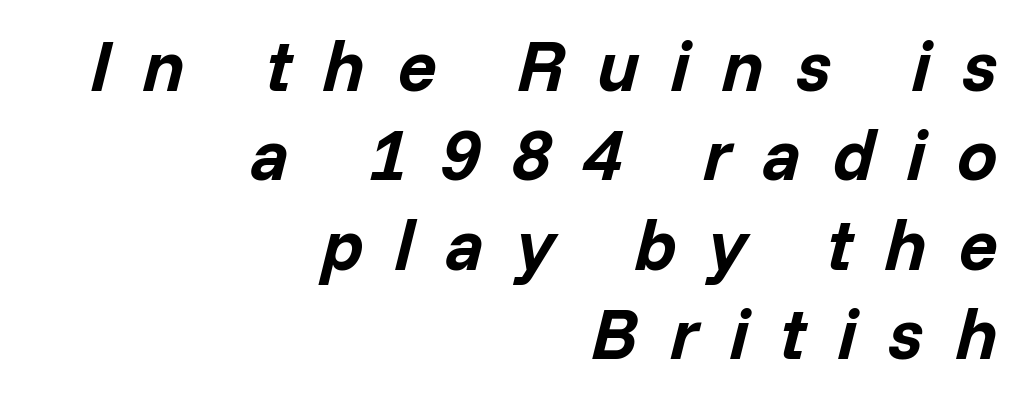
The image shows 72 px bold type, italic (leaning right); set right-aligned, line spacing 1.24x, unusually wide letter spacing (+0.44 em), not underlined; low stroke contrast and a medium x-height.
